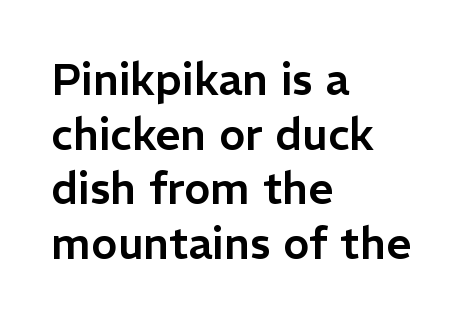
{"serif": "no", "italic": "no", "width": "normal", "stroke_contrast": "low", "x_height": "medium", "monospaced": "no", "underline": "no", "align": "left", "line_spacing_ratio": 1.24, "letter_spacing": "normal", "letter_spacing_em": 0.0, "glyph_px": 44}
